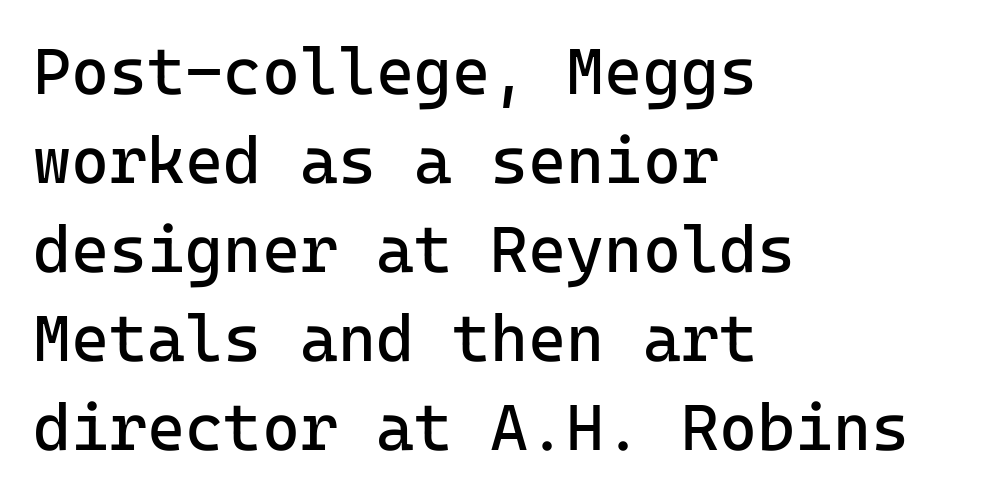
The image shows 65 px regular-weight sans-serif type, upright, monospaced; set left-aligned, normal line spacing (1.37x), normal letter spacing, not underlined; low stroke contrast and a medium x-height.
